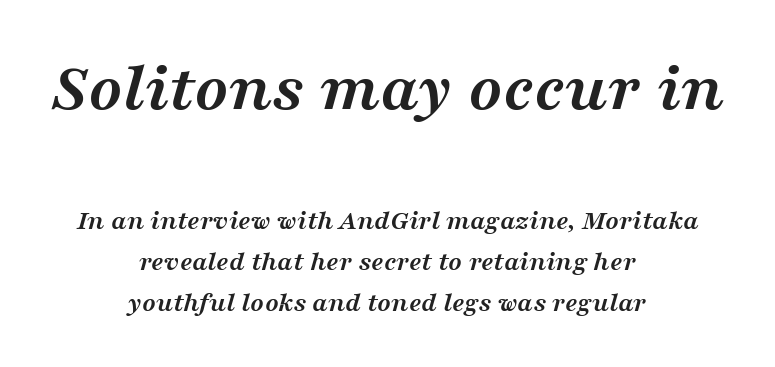
Stroke thickness is high; the sample reads as a true bold. Words appear dense and cohesive because spacing is normal. Is the block centered? Yes — each line is placed symmetrically about the middle. Type style note: has serifs.
